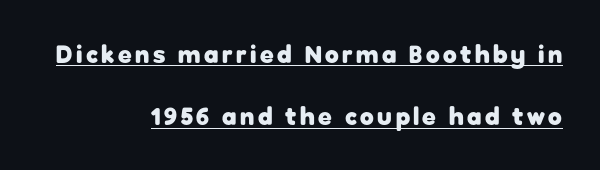
This sample is right-justified, so line beginnings fall wherever the words allow. Quick note: not italic, upright. The lettering is marked with a stroke running underneath it. Loosely led — the rows are spread out. What weight is shown? A full bold with thick strokes.
